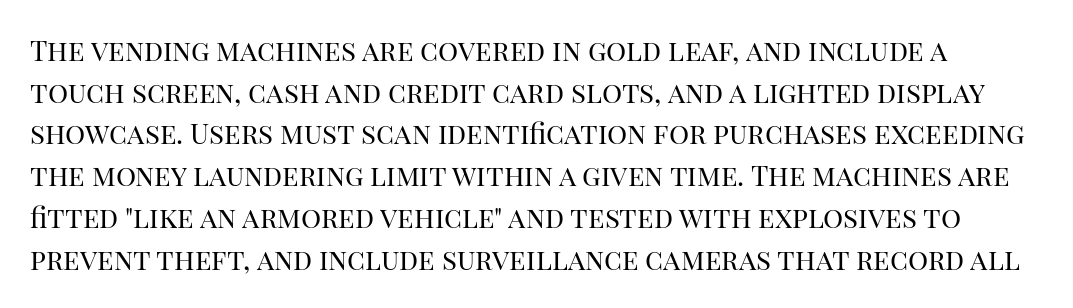
{"serif": "yes", "italic": "no", "bold": "no", "weight": "regular", "width": "normal", "stroke_contrast": "high", "x_height": "large", "monospaced": "no", "underline": "no", "line_spacing": "normal", "line_spacing_ratio": 1.49, "letter_spacing": "normal", "letter_spacing_em": 0.0, "glyph_px": 28}
